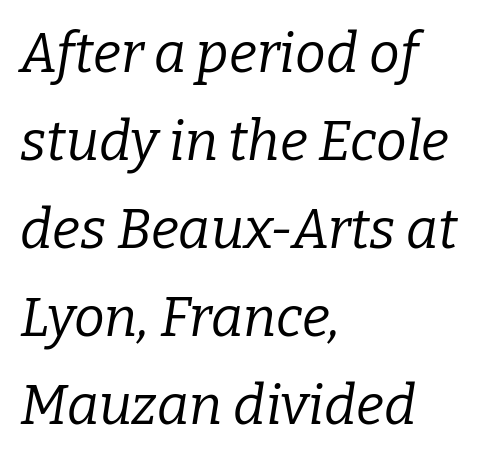
{"serif": "yes", "italic": "yes", "lean": "right", "slant_degrees": 9, "bold": "no", "weight": "regular", "width": "normal", "stroke_contrast": "low", "x_height": "medium", "monospaced": "no", "underline": "no", "align": "left", "line_spacing": "normal", "line_spacing_ratio": 1.6, "letter_spacing": "normal", "letter_spacing_em": 0.0, "glyph_px": 55}
